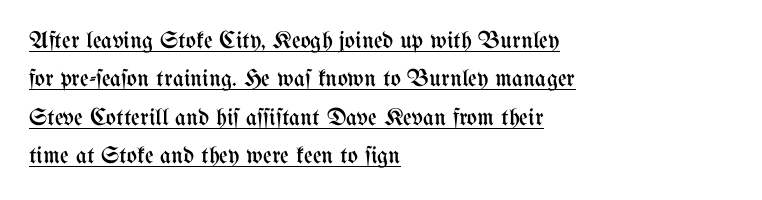
Q: Is the text bold? A: No.
Q: Is the text italic (slanted)? A: No, it is upright.
Q: Is the text underlined? A: Yes.
Q: How is the paragraph aligned? A: Left-aligned.
Q: Is the spacing between letters normal or unusually wide? A: Normal.
Q: Is the spacing between lines tight, normal or loose? A: Normal.
